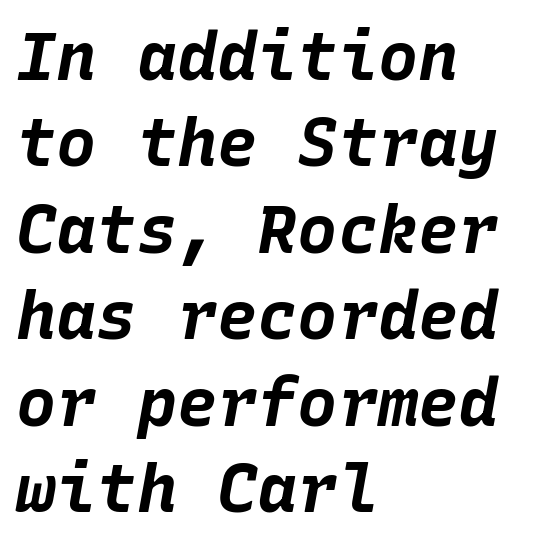
{"italic": "yes", "lean": "right", "slant_degrees": 10, "bold": "yes", "weight": "bold", "width": "normal", "stroke_contrast": "low", "x_height": "large", "monospaced": "yes", "underline": "no", "align": "left", "line_spacing": "normal", "line_spacing_ratio": 1.29, "letter_spacing": "normal", "letter_spacing_em": 0.0, "glyph_px": 67}
